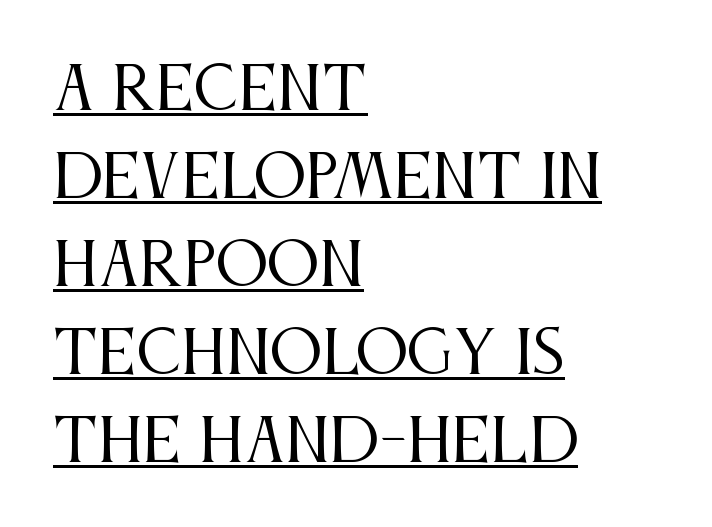
The image shows 59 px regular-weight, condensed serif type, upright; set left-aligned, normal line spacing (1.49x), normal letter spacing, underlined; medium stroke contrast and a large x-height.
